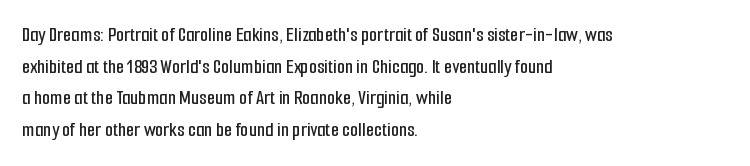
The image shows 21 px text type, upright; set left-aligned, normal line spacing (1.51x), normal letter spacing, not underlined.
